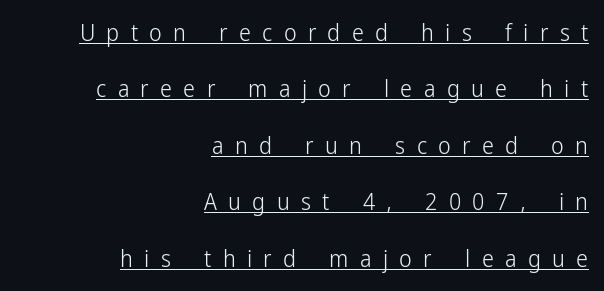
The image shows 24 px text type, upright; set right-aligned, loose line spacing (2.35x), unusually wide letter spacing (+0.47 em), underlined.
